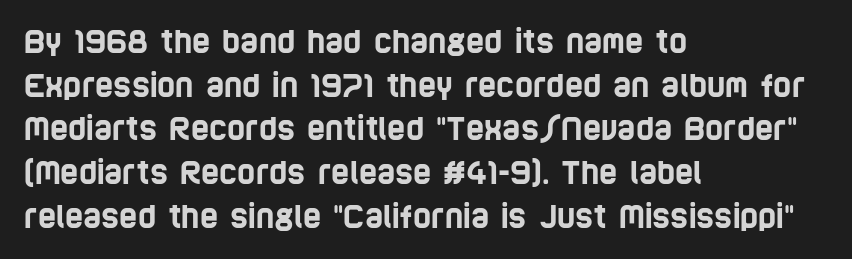
{"serif": "no", "width": "condensed", "stroke_contrast": "low", "x_height": "large", "monospaced": "no", "underline": "no", "align": "left", "line_spacing": "normal", "line_spacing_ratio": 1.41, "letter_spacing": "normal", "letter_spacing_em": 0.0, "glyph_px": 31}
